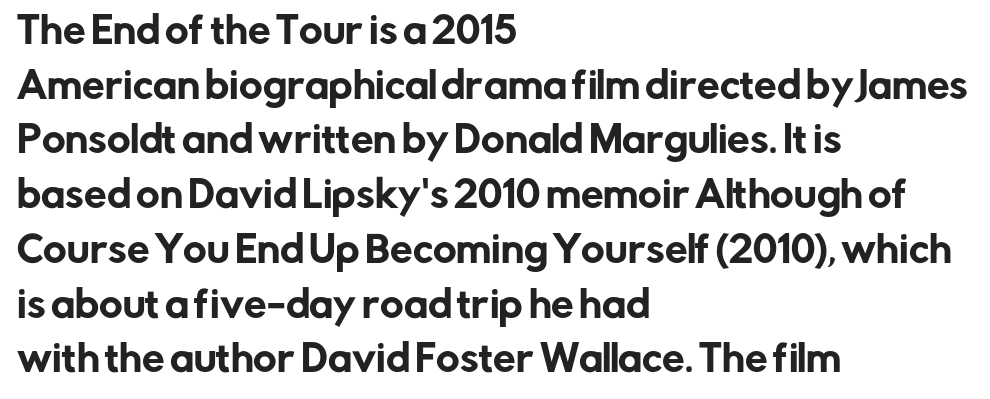
Which margin do the lines hug? The left one — the right edge is uneven. Observe the ordinary spacing: letters are neighbours, not strangers. Each new line begins a customary step beneath the previous one. Just letters on the line, the space beneath them empty. Do the characters align in a grid? No, the font is proportional. The face used here is a sans, in the tradition of grotesques and geometrics.
